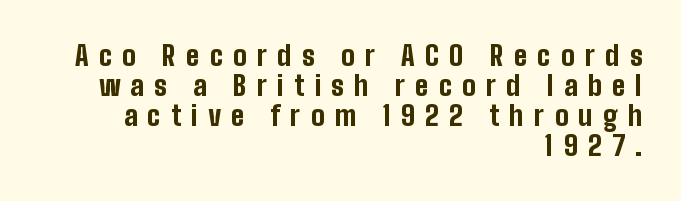
The image shows 27 px bold type, upright; set right-aligned, tight line spacing (1.11x), unusually wide letter spacing (+0.38 em), not underlined.
